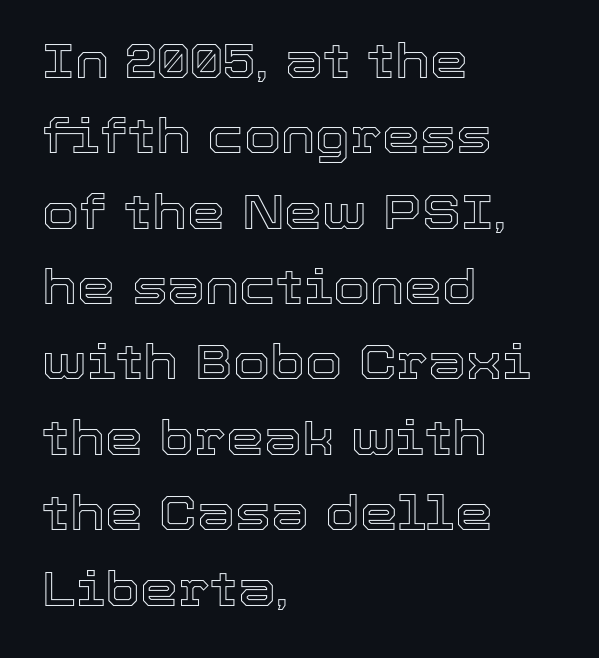
The letters advance in unequal steps, a hallmark of proportional type. How are the letters spaced? Ordinarily, with no added tracking. These lines sit exactly where default settings would place them. Notice how the passage keeps a crisp vertical edge on the left only. Only glyphs here, with clear space below each row. Nope, not italic — everything's standing straight.
